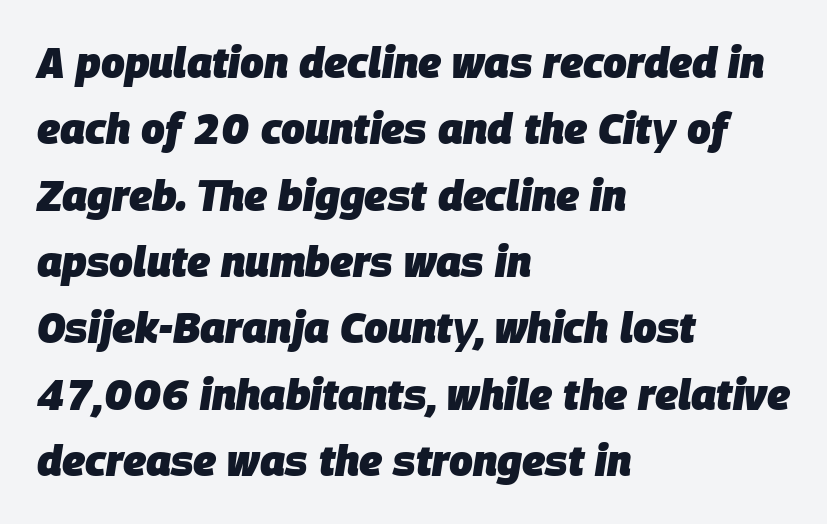
{"italic": "yes", "lean": "right", "slant_degrees": 9, "bold": "yes", "weight": "heavy", "width": "normal", "stroke_contrast": "low", "x_height": "large", "monospaced": "no", "underline": "no", "align": "left", "line_spacing": "normal", "line_spacing_ratio": 1.58, "letter_spacing": "normal", "letter_spacing_em": 0.0, "glyph_px": 42}
